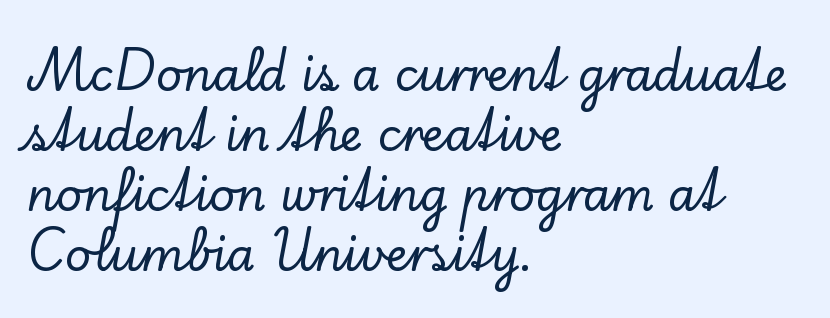
The image shows 45 px serif type; set left-aligned, normal line spacing (1.33x), normal letter spacing, not underlined; low stroke contrast and a small x-height.
